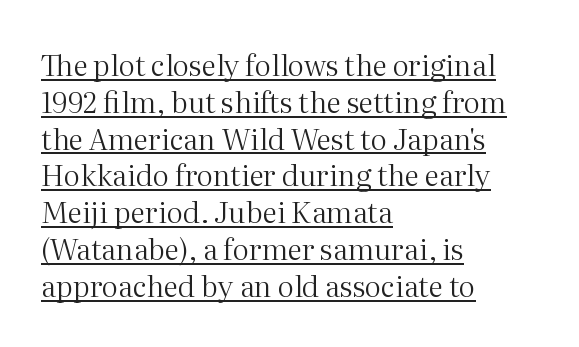
The rendering keeps characters at their native spacing. A typographer would call this underscored text. Serif or sans? Serif — the stroke terminals have little feet. Vertical spacing — default. A light-to-regular cut is what we see here. These lines were composed using upright roman letters.
